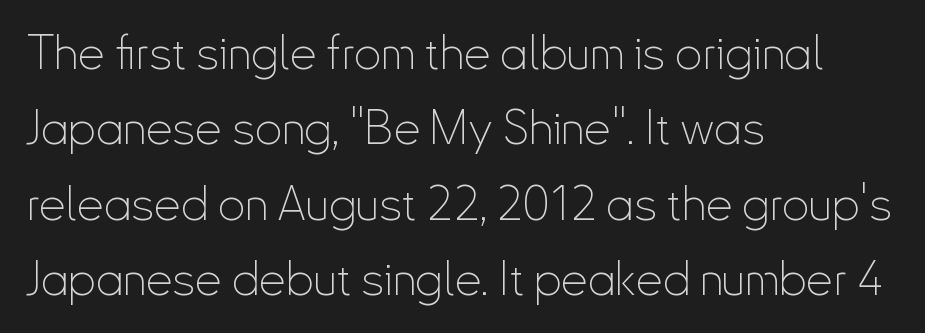
{"serif": "no", "italic": "no", "bold": "no", "weight": "thin", "width": "condensed", "stroke_contrast": "low", "x_height": "small", "monospaced": "no", "underline": "no", "align": "left", "line_spacing": "normal", "line_spacing_ratio": 1.57, "letter_spacing": "normal", "letter_spacing_em": 0.0, "glyph_px": 48}
